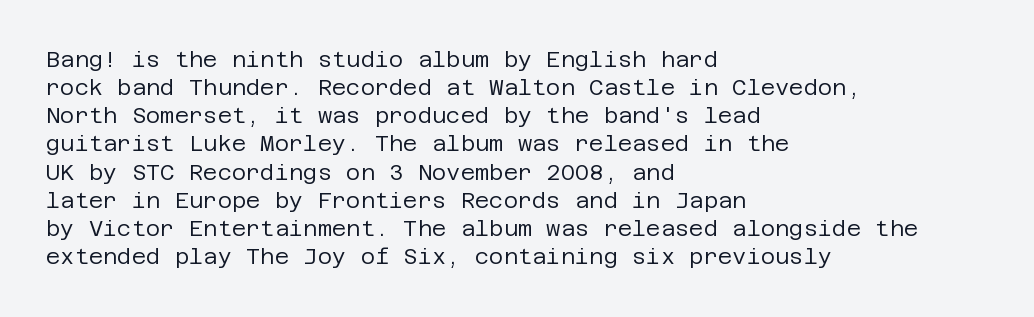
The image shows 22 px text type, upright; set left-aligned, normal line spacing (1.28x), normal letter spacing, not underlined.
